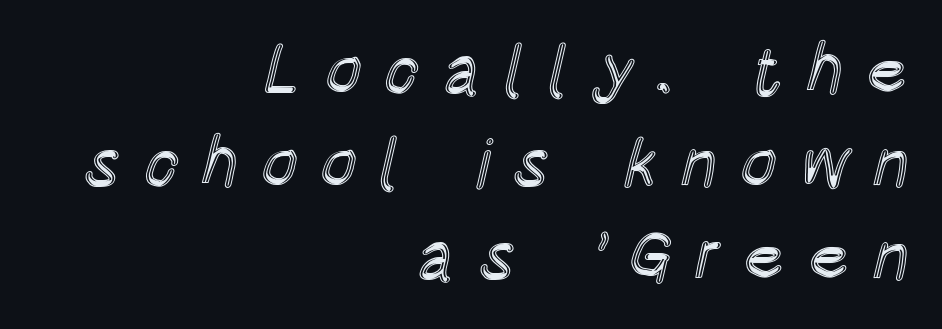
Q: Is the text italic (slanted)? A: Yes.
Q: Is the text underlined? A: No.
Q: How is the paragraph aligned? A: Right-aligned.
Q: Is the spacing between letters normal or unusually wide? A: Unusually wide.
Q: Is the spacing between lines tight, normal or loose? A: Normal.
Q: Width (condensed, normal, or wide)? A: Condensed.
Q: x-height? A: Large.
Q: Monospaced? A: No.
